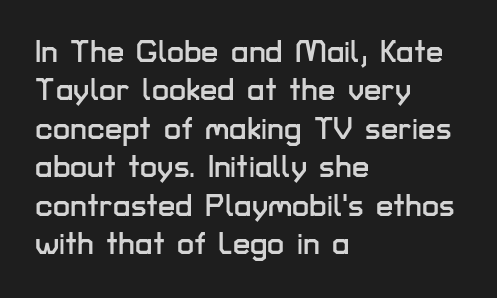
Each letter keeps its own natural width here, so spacing adapts to shape. The setting favours the left margin, as ordinary paragraphs usually do. The type is set solid horizontally, with unmodified tracking. Does the type have serifs? No, each stem ends abruptly.
